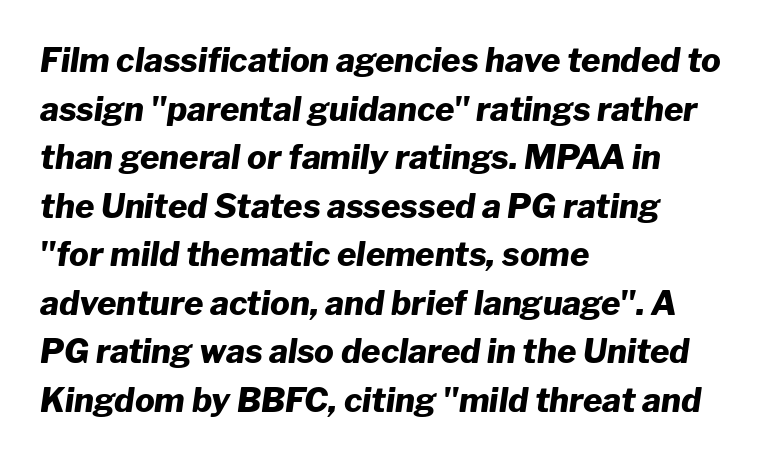
Q: Is the text bold? A: Yes.
Q: Is the text italic (slanted)? A: Yes, it leans right by about 8 degrees.
Q: Is the text underlined? A: No.
Q: How is the paragraph aligned? A: Left-aligned.
Q: Is the spacing between letters normal or unusually wide? A: Normal.
Q: Is the spacing between lines tight, normal or loose? A: Normal.
Q: Width (condensed, normal, or wide)? A: Normal.
Q: Stroke contrast? A: Low.
Q: x-height? A: Medium.
Q: Monospaced? A: No.
